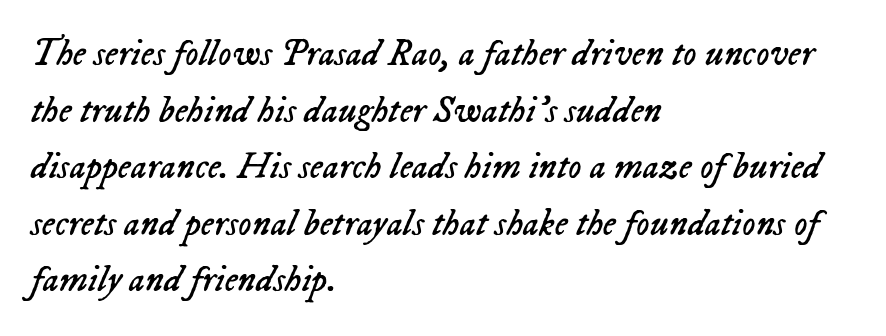
{"italic": "yes", "lean": "right", "slant_degrees": 23, "bold": "no", "weight": "regular", "width": "normal", "stroke_contrast": "low", "x_height": "medium", "monospaced": "no", "underline": "no", "align": "left", "line_spacing": "normal", "line_spacing_ratio": 1.53, "letter_spacing": "normal", "letter_spacing_em": 0.0, "glyph_px": 37}
